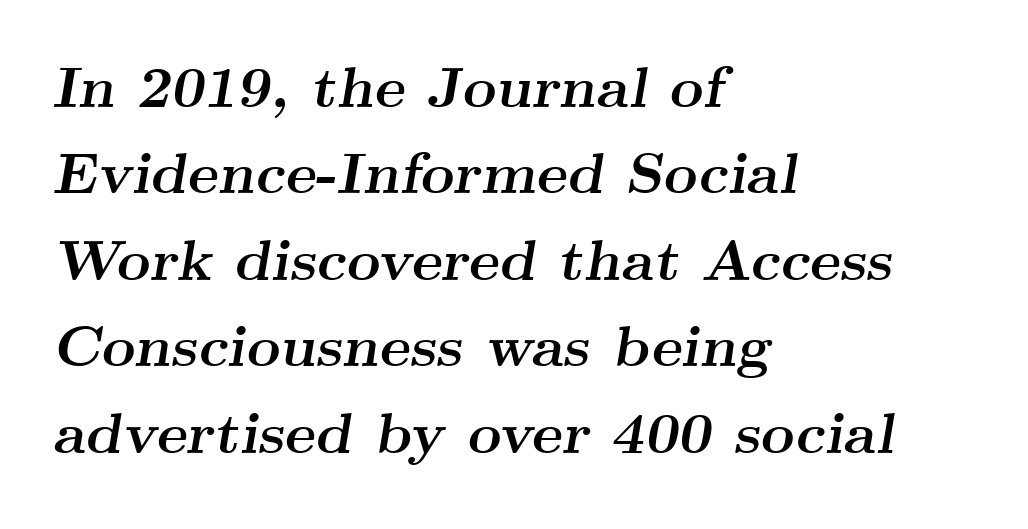
The image shows 58 px semibold, wide serif type, italic (leaning right); set left-aligned, normal line spacing (1.49x), normal letter spacing, not underlined; medium stroke contrast and a small x-height.
